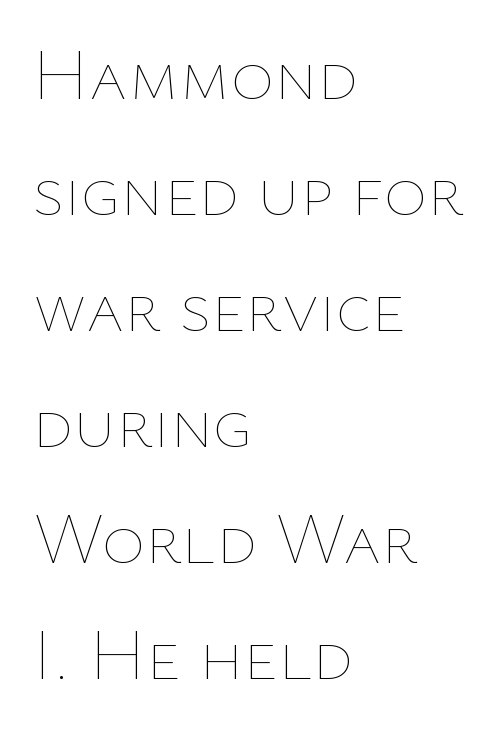
Rule under the text: the space is simply empty. No extra ink here — the face is not bold. The designer left line spacing at the default. Compared with typical body copy, the letter spacing here is the same. The axis of the letterforms is exactly vertical. Horizontal alignment here is leftward, the default for most running prose.
